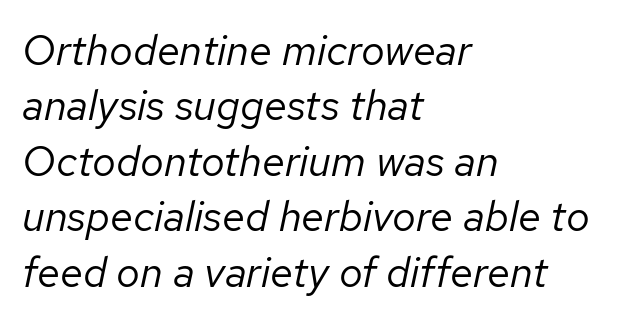
The image shows 42 px regular-weight type, italic (leaning right); set left-aligned, normal line spacing (1.32x), normal letter spacing, not underlined; low stroke contrast and a medium x-height.
